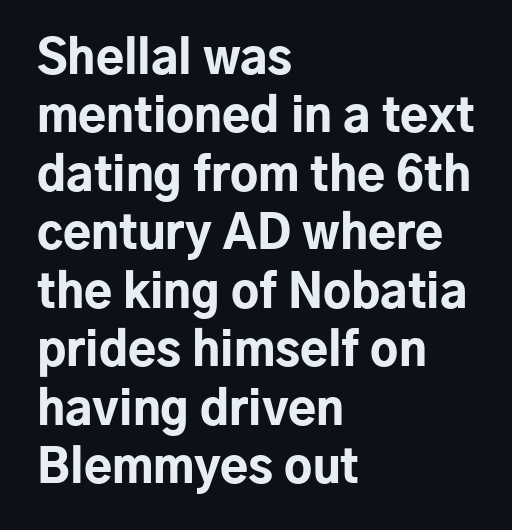
Think of a printed novel: that variable character pitch is what you see here. It's the straight-up-and-down kind of type. The designer left line spacing at the default. Left-aligned paragraph, ragged on the right. The letters are bold, with thick, heavy strokes. The font family rendered here belongs to the sans-serif group.
